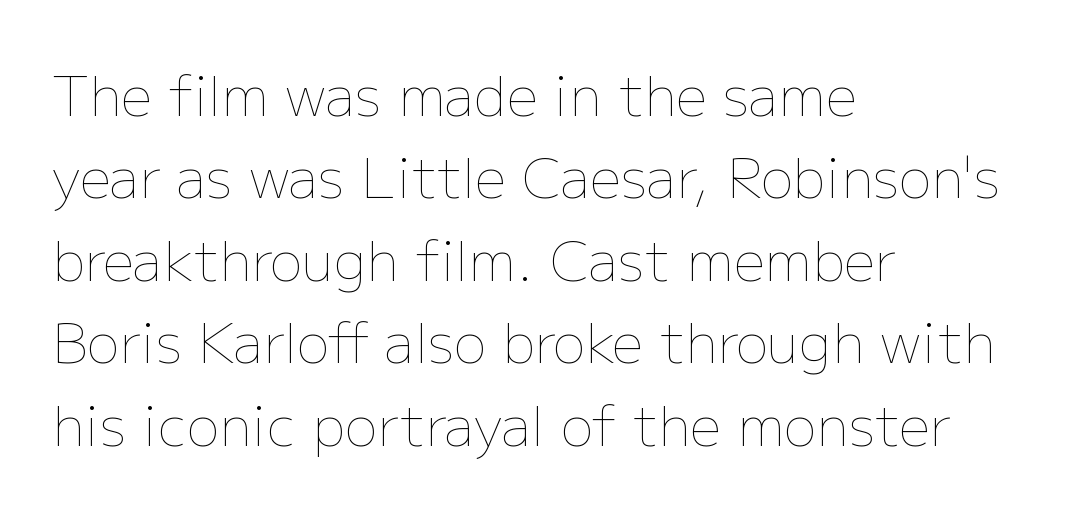
The image shows 55 px thin type, upright; set left-aligned, normal line spacing (1.5x), normal letter spacing, not underlined; low stroke contrast and a medium x-height.
